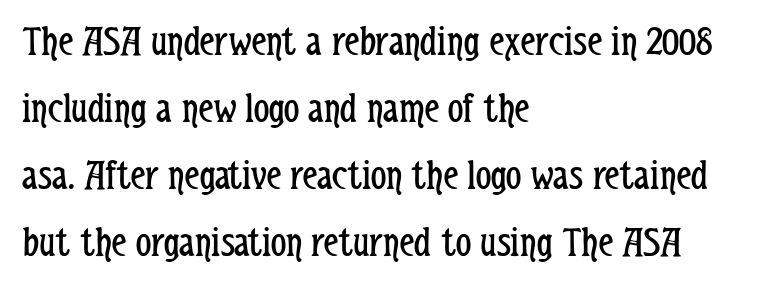
The image shows 43 px regular-weight, condensed sans-serif type, upright; set left-aligned, normal line spacing (1.56x), normal letter spacing, not underlined; low stroke contrast and a medium x-height.
